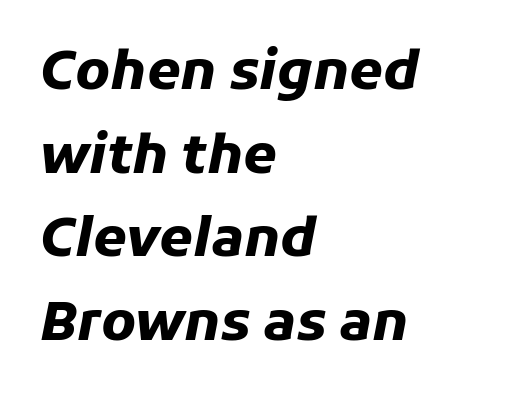
{"italic": "yes", "lean": "right", "slant_degrees": 11, "bold": "yes", "weight": "heavy", "width": "normal", "stroke_contrast": "low", "x_height": "medium", "monospaced": "no", "underline": "no", "align": "left", "line_spacing": "normal", "line_spacing_ratio": 1.55, "letter_spacing": "normal", "letter_spacing_em": 0.0, "glyph_px": 54}
